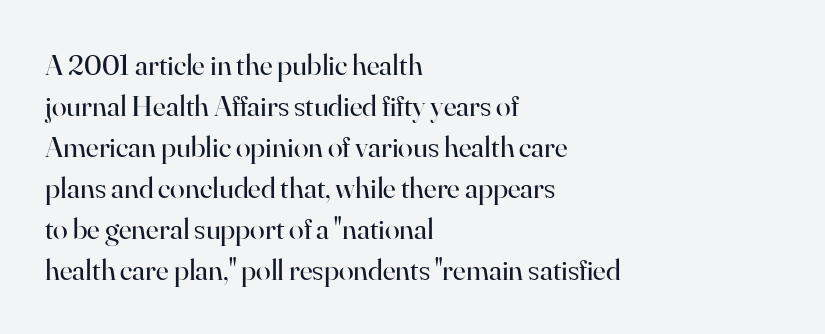
{"serif": "yes", "italic": "no", "bold": "no", "weight": "regular", "width": "normal", "stroke_contrast": "high", "x_height": "small", "monospaced": "no", "underline": "no", "align": "left", "line_spacing": "normal", "line_spacing_ratio": 1.37, "letter_spacing": "normal", "letter_spacing_em": 0.0, "glyph_px": 30}
